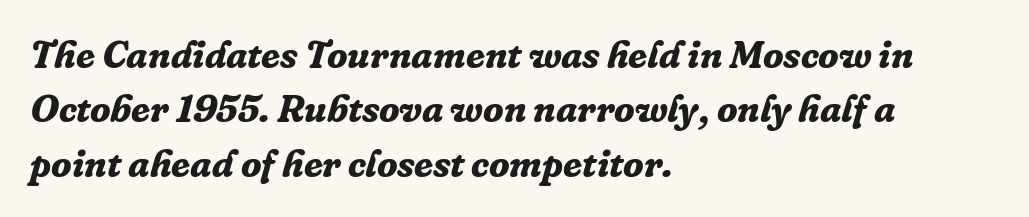
The image shows 38 px bold serif type, italic (leaning right); set left-aligned, normal line spacing (1.43x), normal letter spacing, not underlined; low stroke contrast and a medium x-height.
